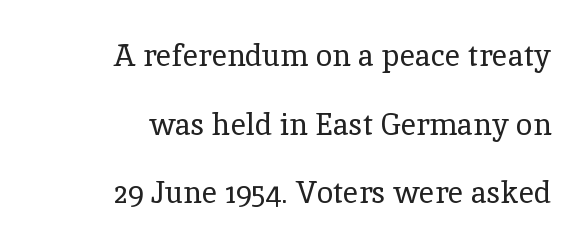
{"serif": "yes", "italic": "no", "bold": "no", "weight": "regular", "width": "normal", "x_height": "medium", "monospaced": "no", "underline": "no", "align": "right", "line_spacing": "loose", "line_spacing_ratio": 2.29, "letter_spacing": "normal", "letter_spacing_em": 0.0, "glyph_px": 30}
